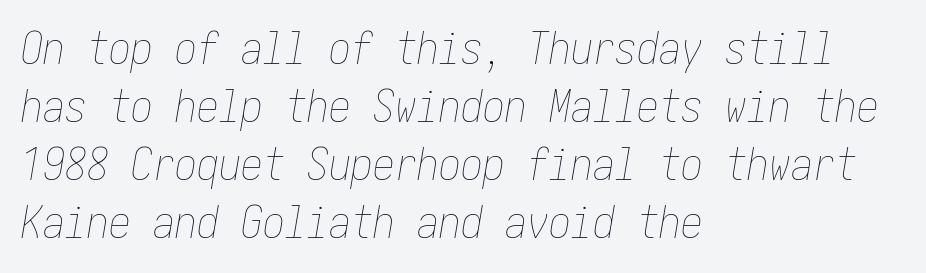
Q: Is the text bold? A: No.
Q: Is the text italic (slanted)? A: Yes, it leans right by about 10 degrees.
Q: Is the text underlined? A: No.
Q: How is the paragraph aligned? A: Left-aligned.
Q: Is the spacing between letters normal or unusually wide? A: Normal.
Q: Is the spacing between lines tight, normal or loose? A: Normal.
Q: Width (condensed, normal, or wide)? A: Condensed.
Q: Stroke contrast? A: Low.
Q: x-height? A: Medium.
